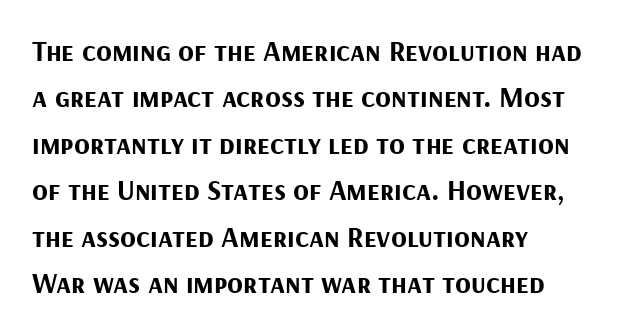
{"serif": "no", "italic": "no", "bold": "yes", "weight": "bold", "width": "normal", "stroke_contrast": "medium", "x_height": "medium", "monospaced": "no", "underline": "no", "align": "left", "line_spacing": "normal", "line_spacing_ratio": 1.6, "letter_spacing": "normal", "letter_spacing_em": 0.0, "glyph_px": 29}
